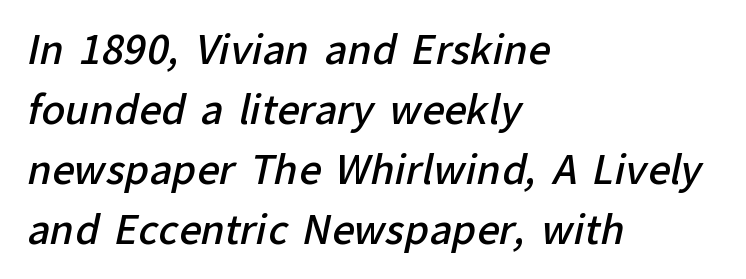
Each word holds together tightly as a unit, with standard inter-letter gaps. Each line starts at the same left margin while the right side varies. Notice how descenders clear the ascenders below comfortably — that's standard leading. Do the characters align in a grid? No, the font is proportional. Stroke thickness is moderately raised; the sample reads as semibold.
